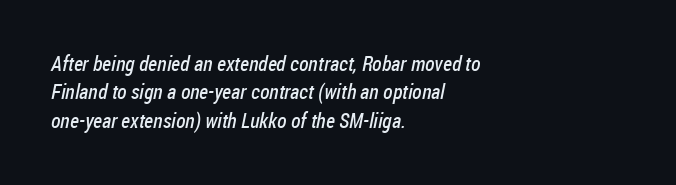
Q: Is the text bold? A: No.
Q: Is the text underlined? A: No.
Q: How is the paragraph aligned? A: Left-aligned.
Q: Is the spacing between letters normal or unusually wide? A: Normal.
Q: Is the spacing between lines tight, normal or loose? A: Normal.
